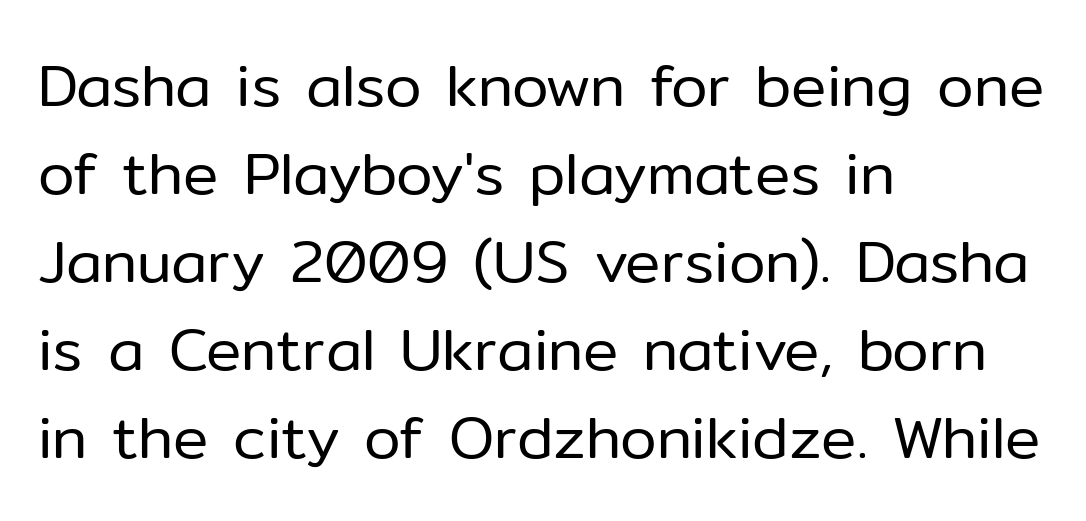
Q: Is the text bold? A: No.
Q: Is the text italic (slanted)? A: No, it is upright.
Q: Is the typeface a serif or a sans-serif typeface? A: Sans-serif.
Q: Is the text underlined? A: No.
Q: How is the paragraph aligned? A: Left-aligned.
Q: Is the spacing between letters normal or unusually wide? A: Normal.
Q: Is the spacing between lines tight, normal or loose? A: Normal.
Q: Width (condensed, normal, or wide)? A: Normal.
Q: Stroke contrast? A: Low.
Q: x-height? A: Medium.
Q: Monospaced? A: No.
